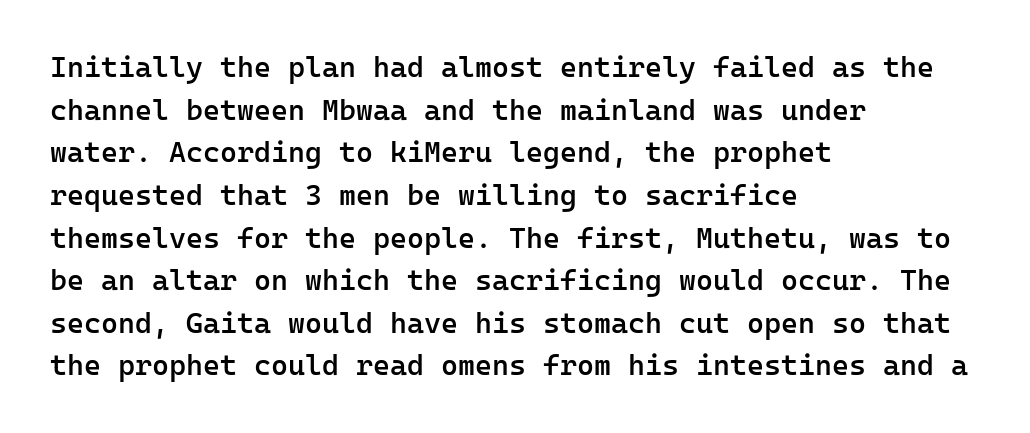
The image shows 29 px semibold sans-serif type, upright, monospaced; set left-aligned, normal line spacing (1.47x), normal letter spacing, not underlined; low stroke contrast and a medium x-height.
